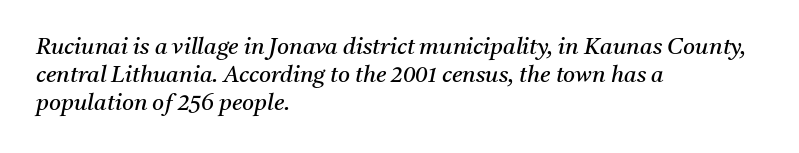
Each line starts at the same left margin while the right side varies. This is oblique type, the kind used for emphasis or titles. A quiet, ordinary-to-light weight characterises the typeface. The passage shown has conventional tracking throughout. A bare baseline throughout the passage.
